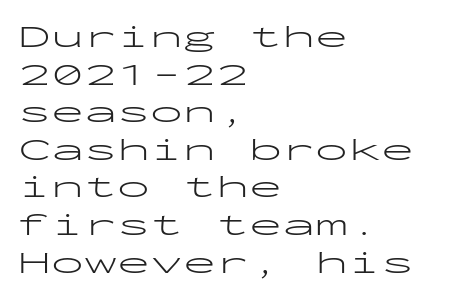
How are the letters spaced? Ordinarily, with no added tracking. The lines are quadded left. Check the space under the baseline: it is left empty. Quick note: not italic, upright. Leading: reduced.
